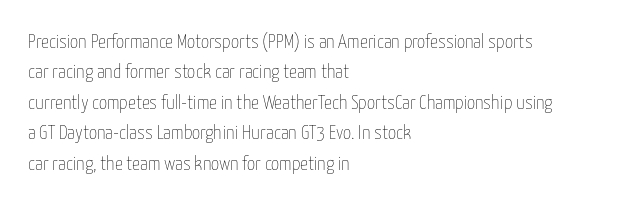
The typesetting does not lean heavy: it is not bold. Words appear dense and cohesive because spacing is normal. Every character sits straight up, as roman type does. What's the leading like? Ordinary, nothing unusual. Glance below the letters and you will spot only blank space.
